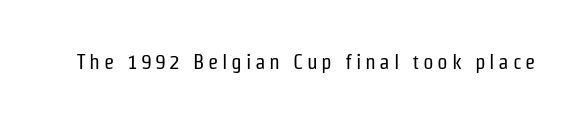
Nope, not italic — everything's standing straight. Weight: regular or lighter. This rendering features lettering with no underline.
